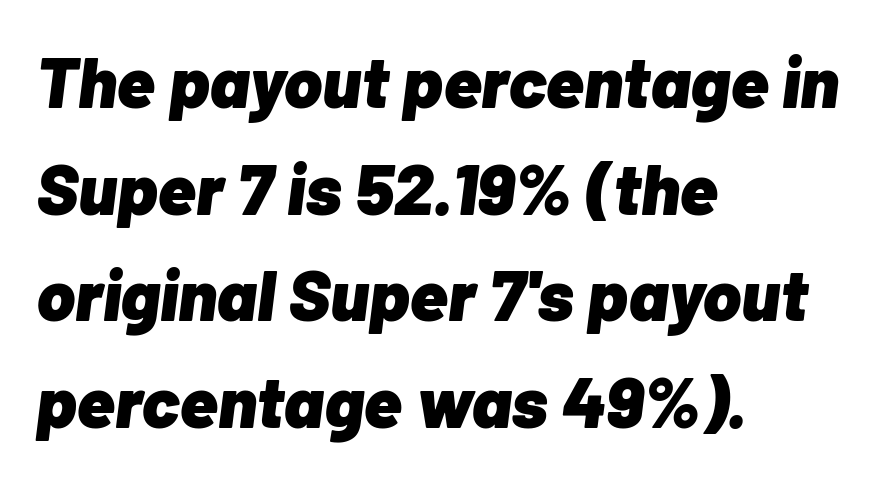
The image shows 72 px heavy type, italic (leaning right); set left-aligned, normal line spacing (1.48x), normal letter spacing, not underlined; low stroke contrast and a medium x-height.
